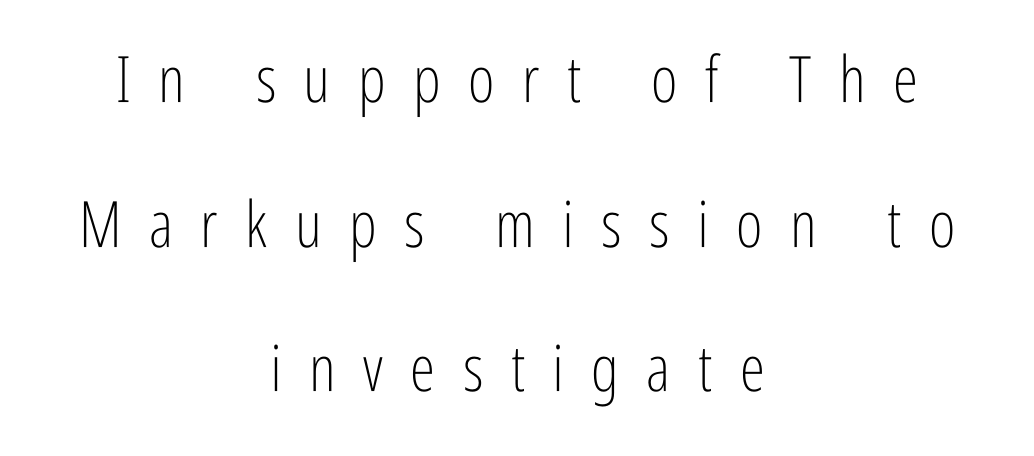
Q: Is the text bold? A: No.
Q: Is the text italic (slanted)? A: No, it is upright.
Q: Is the typeface a serif or a sans-serif typeface? A: Sans-serif.
Q: Is the text underlined? A: No.
Q: How is the paragraph aligned? A: Centered.
Q: Is the spacing between letters normal or unusually wide? A: Unusually wide.
Q: Is the spacing between lines tight, normal or loose? A: Loose.
Q: Width (condensed, normal, or wide)? A: Condensed.
Q: Stroke contrast? A: Low.
Q: x-height? A: Medium.
Q: Monospaced? A: No.
